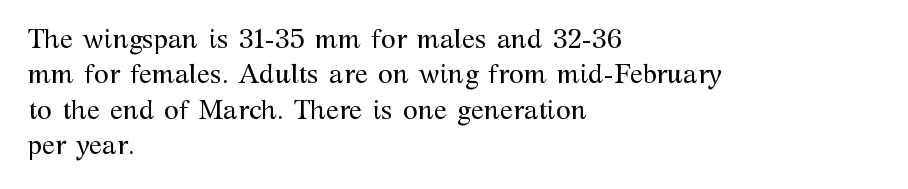
Line beginnings align vertically; line endings do not. The typography opts for an upright posture over an oblique one. Baseline-to-baseline distance is the conventional proportion of letter height. The characters are drawn with everyday or finer stroke widths. Here the glyphs are tracked normally, forming tight word shapes.
